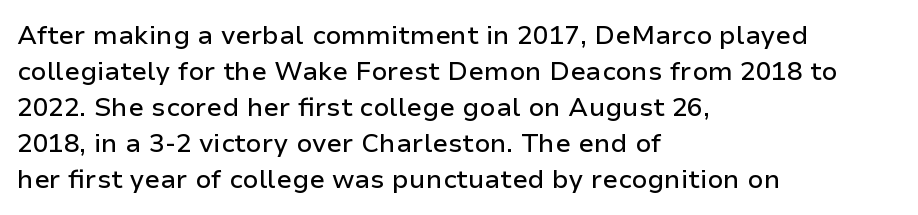
This is roman type, the default non-slanted kind. Standard letterfit; no display-style spreading of the glyphs. Evenly set lines give the paragraph a standard silhouette. The specimen omits any rule beneath the text block's lines. The paragraph shown leans on its left margin.
